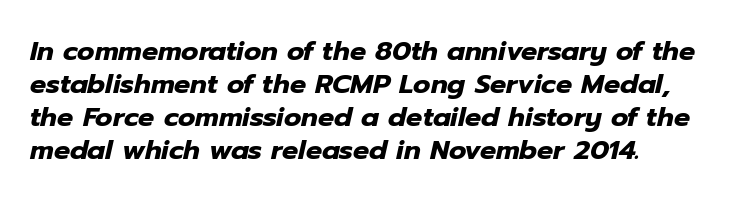
Q: Is the text bold? A: Yes.
Q: Is the text italic (slanted)? A: Yes, it leans right by about 12 degrees.
Q: Is the text underlined? A: No.
Q: Is the spacing between letters normal or unusually wide? A: Normal.
